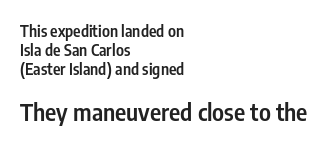
Two sizes are in play, and the larger belongs to the second block. Caption: multi-line text, flush left, ragged right. Unlike italic type, these characters show no tilt at all. The line texture is even and compact thanks to regular tracking.
